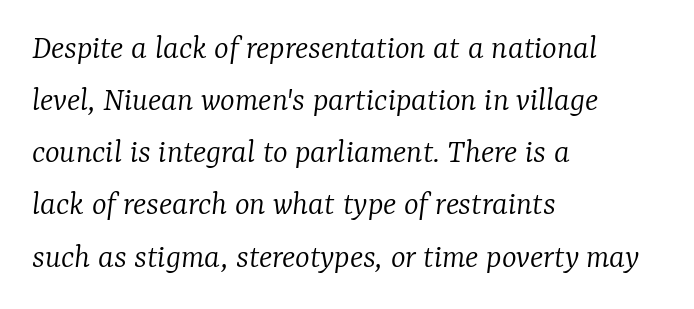
Q: Is the text bold? A: No.
Q: Is the text italic (slanted)? A: Yes, it leans right by about 7 degrees.
Q: Is the typeface a serif or a sans-serif typeface? A: Serif.
Q: Is the text underlined? A: No.
Q: How is the paragraph aligned? A: Left-aligned.
Q: Is the spacing between letters normal or unusually wide? A: Normal.
Q: Is the spacing between lines tight, normal or loose? A: Normal.
Q: Width (condensed, normal, or wide)? A: Normal.
Q: Stroke contrast? A: Low.
Q: x-height? A: Medium.
Q: Monospaced? A: No.
